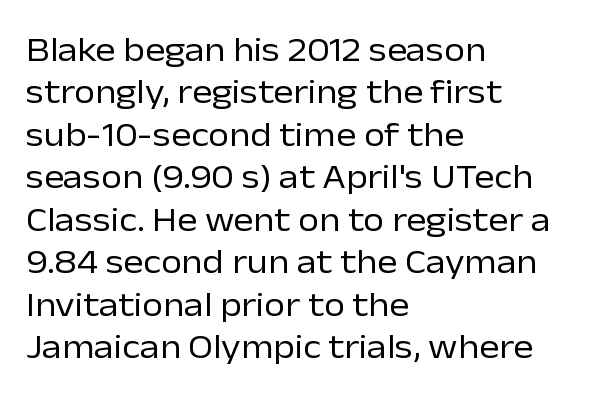
Q: Is the text bold? A: No.
Q: Is the text italic (slanted)? A: No, it is upright.
Q: Is the typeface a serif or a sans-serif typeface? A: Sans-serif.
Q: Is the text underlined? A: No.
Q: How is the paragraph aligned? A: Left-aligned.
Q: Is the spacing between letters normal or unusually wide? A: Normal.
Q: Is the spacing between lines tight, normal or loose? A: Normal.
Q: Width (condensed, normal, or wide)? A: Normal.
Q: Stroke contrast? A: Low.
Q: x-height? A: Medium.
Q: Monospaced? A: No.
